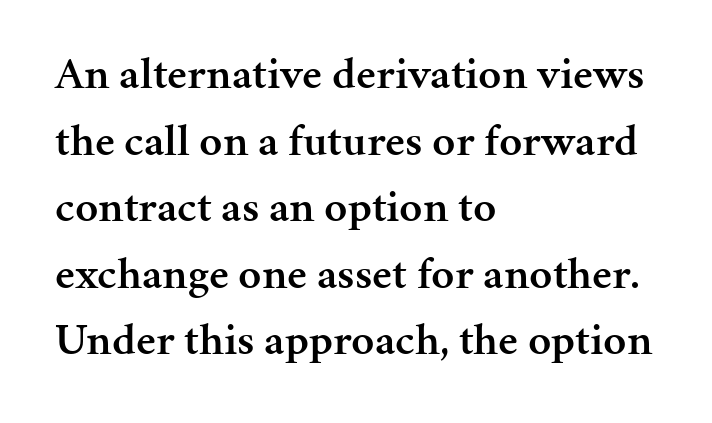
Interline gaps are of average width in this sample. The rag falls on the right side of this text block. A roman cut, with each character standing at attention. Are there feet on the stems? There are — it's a serif.
